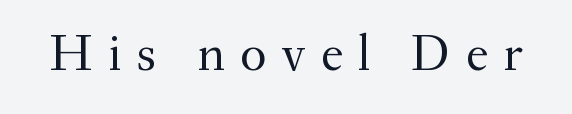
Q: Is the text bold? A: No.
Q: Is the text italic (slanted)? A: No, it is upright.
Q: Is the typeface a serif or a sans-serif typeface? A: Serif.
Q: Is the text underlined? A: No.
Q: Is the spacing between letters normal or unusually wide? A: Unusually wide.
Q: Width (condensed, normal, or wide)? A: Normal.
Q: Stroke contrast? A: Medium.
Q: x-height? A: Small.
Q: Monospaced? A: No.
